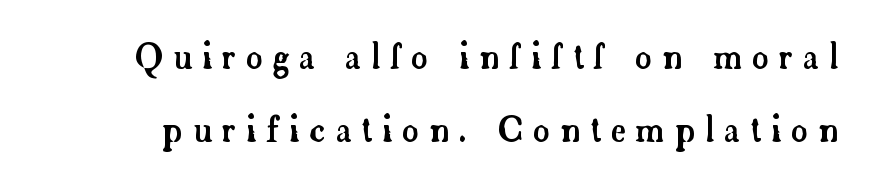
{"serif": "yes", "italic": "no", "width": "normal", "stroke_contrast": "low", "x_height": "small", "monospaced": "no", "underline": "no", "line_spacing": "loose", "line_spacing_ratio": 2.22, "letter_spacing": "wide", "letter_spacing_em": 0.3, "glyph_px": 33}
